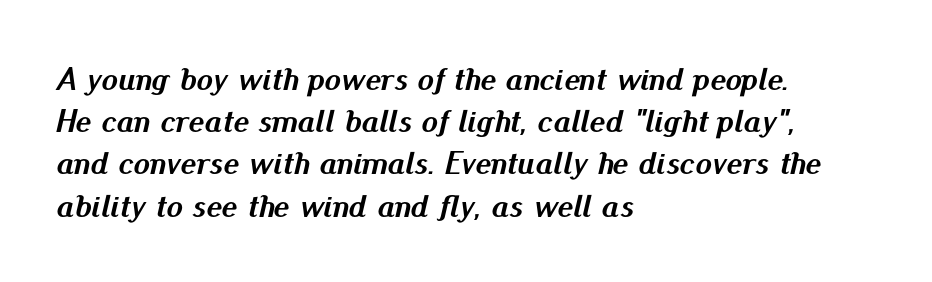
{"italic": "yes", "lean": "right", "slant_degrees": 13, "bold": "yes", "weight": "semibold", "width": "normal", "stroke_contrast": "medium", "x_height": "small", "monospaced": "no", "underline": "no", "align": "left", "line_spacing": "normal", "line_spacing_ratio": 1.28, "letter_spacing": "normal", "letter_spacing_em": 0.0, "glyph_px": 33}
